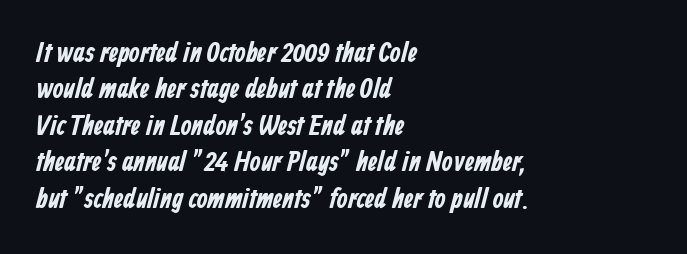
{"serif": "no", "bold": "yes", "weight": "bold", "width": "condensed", "stroke_contrast": "low", "x_height": "medium", "monospaced": "no", "underline": "no", "align": "left", "line_spacing": "normal", "line_spacing_ratio": 1.3, "letter_spacing": "normal", "letter_spacing_em": 0.0, "glyph_px": 28}
